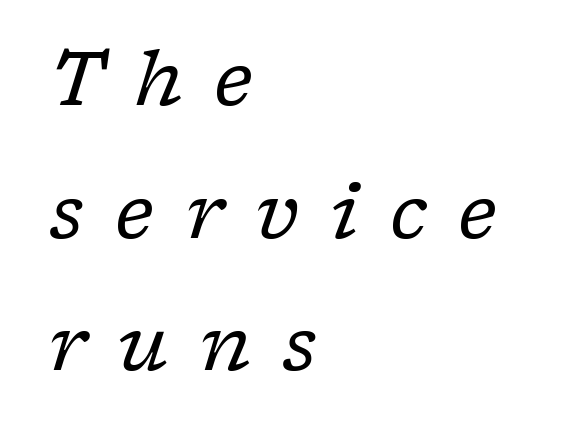
{"serif": "yes", "italic": "yes", "lean": "right", "slant_degrees": 17, "bold": "no", "weight": "regular", "width": "normal", "stroke_contrast": "low", "x_height": "medium", "monospaced": "no", "underline": "no", "align": "left", "line_spacing_ratio": 1.77, "letter_spacing": "wide", "letter_spacing_em": 0.42, "glyph_px": 75}
